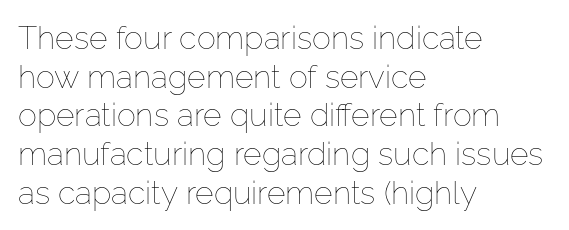
The image shows 32 px thin type, upright; set left-aligned, line spacing 1.21x, normal letter spacing, not underlined; low stroke contrast and a medium x-height.
